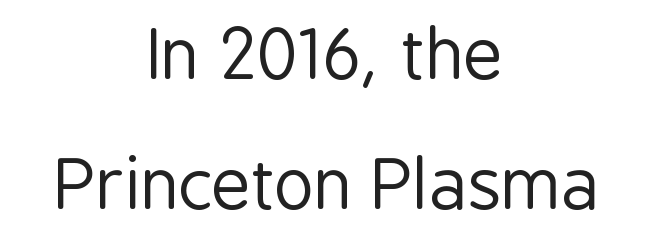
Q: Is the text bold? A: No.
Q: Is the text italic (slanted)? A: No, it is upright.
Q: Is the typeface a serif or a sans-serif typeface? A: Sans-serif.
Q: Is the text underlined? A: No.
Q: How is the paragraph aligned? A: Centered.
Q: Is the spacing between letters normal or unusually wide? A: Normal.
Q: Width (condensed, normal, or wide)? A: Condensed.
Q: Stroke contrast? A: Low.
Q: x-height? A: Medium.
Q: Monospaced? A: No.
